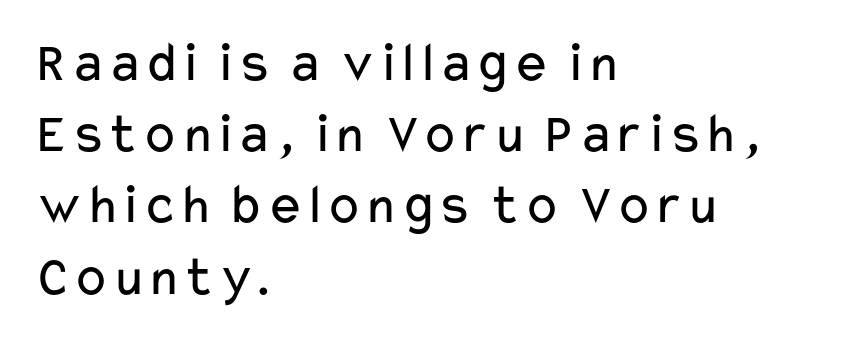
The image shows 57 px regular-weight, wide sans-serif type, upright; set left-aligned, normal line spacing (1.25x), normal letter spacing, not underlined; low stroke contrast and a medium x-height.
